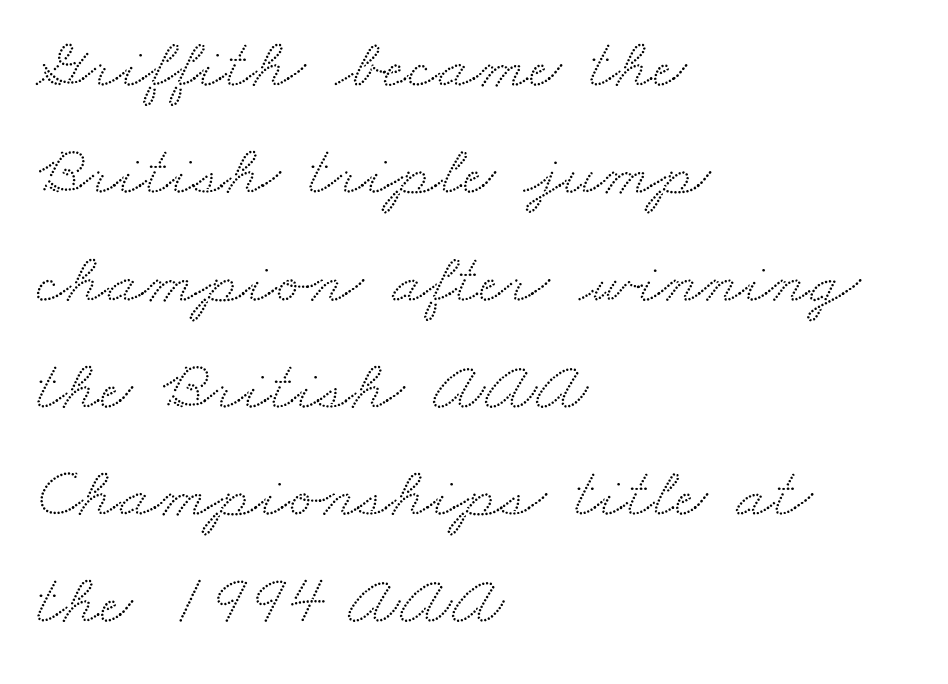
The image shows 72 px wide serif type; set left-aligned, normal line spacing (1.49x), normal letter spacing, not underlined; medium stroke contrast and a small x-height.
